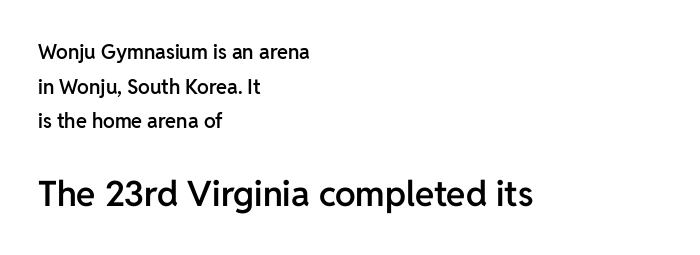
Q: Is the text bold? A: Semi-bold.
Q: Is the text italic (slanted)? A: No, it is upright.
Q: Is the typeface a serif or a sans-serif typeface? A: Sans-serif.
Q: Is the text underlined? A: No.
Q: How is the paragraph aligned? A: Left-aligned.
Q: Is the spacing between letters normal or unusually wide? A: Normal.
Q: Which block of text is set in a larger size, the first (top) or the second (bottom)? A: The second (bottom) one.
Q: Width (condensed, normal, or wide)? A: Normal.
Q: Stroke contrast? A: Low.
Q: x-height? A: Medium.
Q: Monospaced? A: No.
